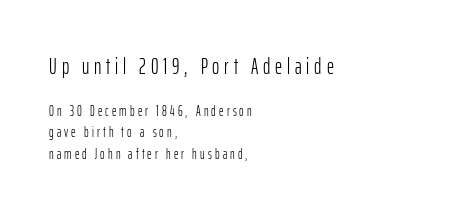
Reading down the column, the eye jumps a familiar distance to each next line. Which margin do the lines hug? The left one — the right edge is uneven. Look at the glyph heights: the upper group is clearly the bigger setting. This is not heavy type; no bold has been used.
